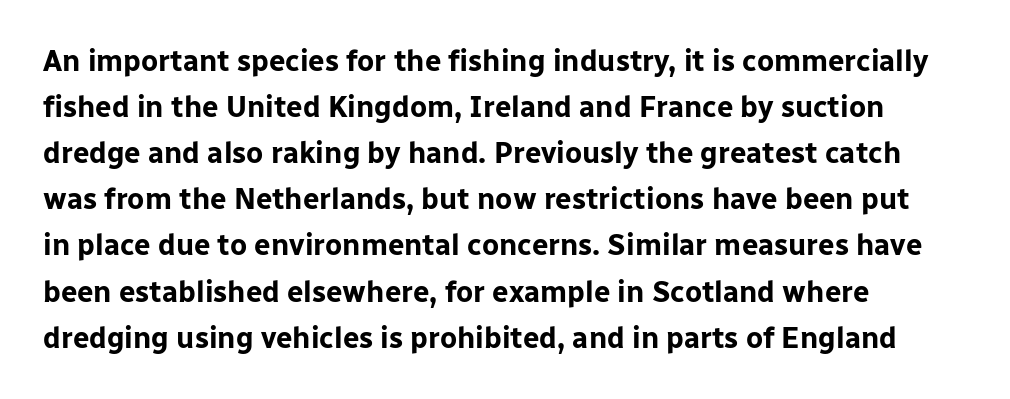
Do the characters align in a grid? No, the font is proportional. Does the type have serifs? No, each stem ends abruptly. Line beginnings align vertically; line endings do not. The letters stand upright; this is a roman face. Spacing between characters is what you'd get straight out of the box. The area under the type is left untouched.
